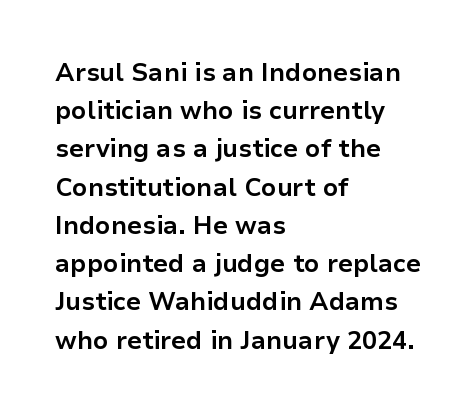
Q: Is the text bold? A: Yes.
Q: Is the text italic (slanted)? A: No, it is upright.
Q: Is the text underlined? A: No.
Q: How is the paragraph aligned? A: Left-aligned.
Q: Is the spacing between letters normal or unusually wide? A: Normal.
Q: Is the spacing between lines tight, normal or loose? A: Normal.
